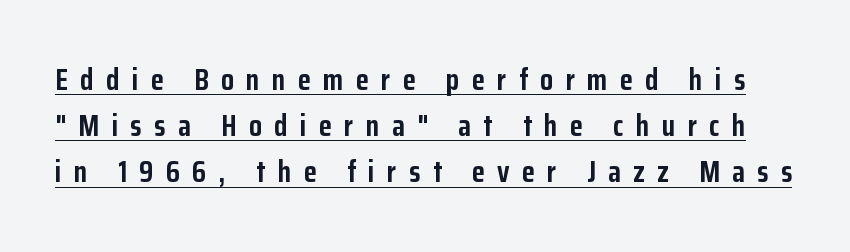
The letterforms stand isolated, each surrounded by extra space. This sample keeps an unexceptional amount of space between lines. The rendering uses natural spacing where letterforms have individual widths. Strokes here are thick enough to call this a true bold. If you drew a line through each stem, it would be perfectly vertical.
